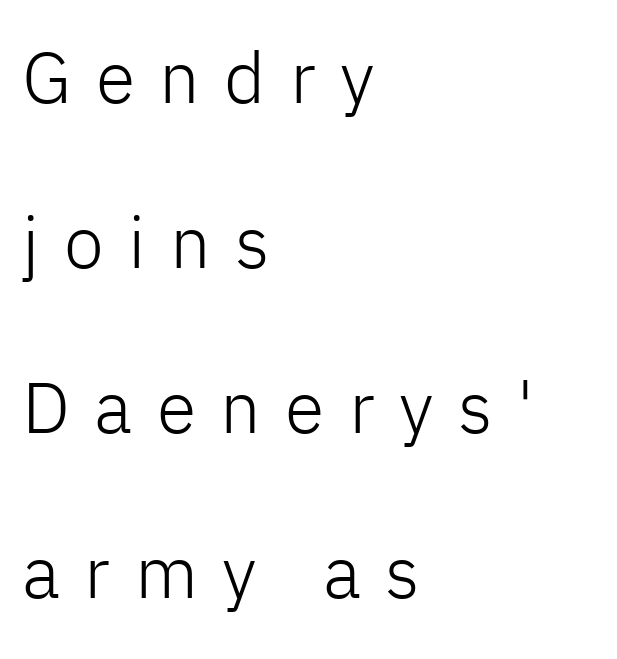
The image shows 72 px light sans-serif type, upright; set left-aligned, loose line spacing (2.29x), unusually wide letter spacing (+0.34 em), not underlined; low stroke contrast and a medium x-height.
